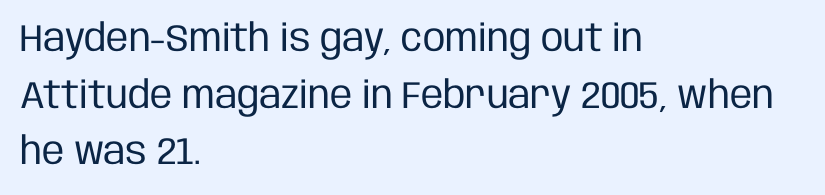
Is the block centered? No — it sits flush against the left margin. A light-to-regular cut is what we see here. If you measured baseline to baseline, you'd find a middling distance. The zone under the glyphs is completely vacant. Here the designer chose a conventional face with non-uniform glyph widths. Stroke terminals: plain, sans-serif.
